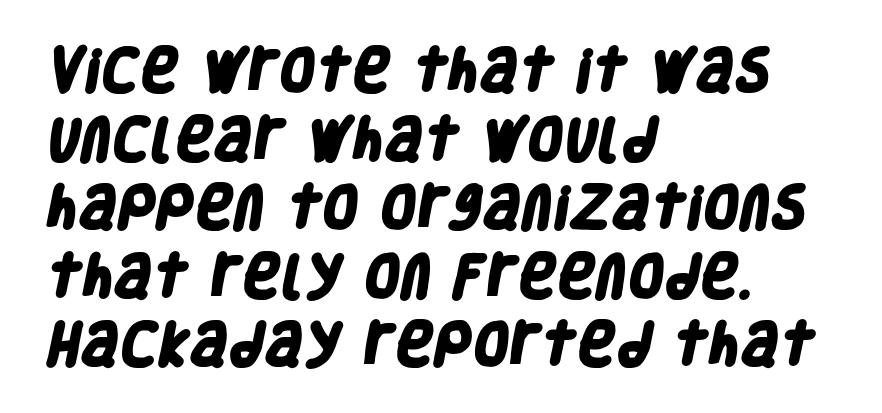
In terms of letterform style, serifs are entirely absent. This sample has the flowing, uneven cadence of proportional lettering. The type is set solid horizontally, with unmodified tracking. The glyphs are unaccompanied by any horizontal stroke below them. The block of text has a typical density, with ordinary space between rows. Leftover space on each line is placed entirely after the last word.
